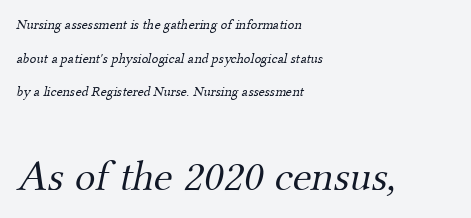
The paragraph has a hard left edge and a soft right edge. Look at the glyph heights: the lower group is clearly the bigger setting. Each letter keeps its own natural width here, so spacing adapts to shape. The passage shown has conventional tracking throughout. Stems and bowls with no extra thickness — not bold. The lines are spread far apart with generous leading.
